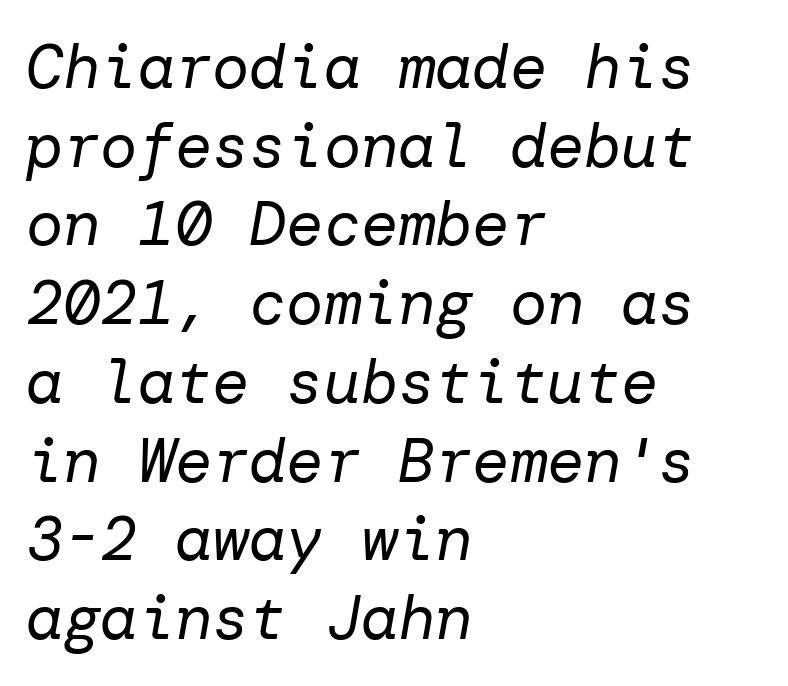
{"italic": "yes", "lean": "right", "slant_degrees": 10, "bold": "no", "weight": "regular", "width": "normal", "stroke_contrast": "low", "x_height": "medium", "underline": "no", "align": "left", "line_spacing": "normal", "line_spacing_ratio": 1.27, "letter_spacing": "normal", "letter_spacing_em": 0.0, "glyph_px": 62}
